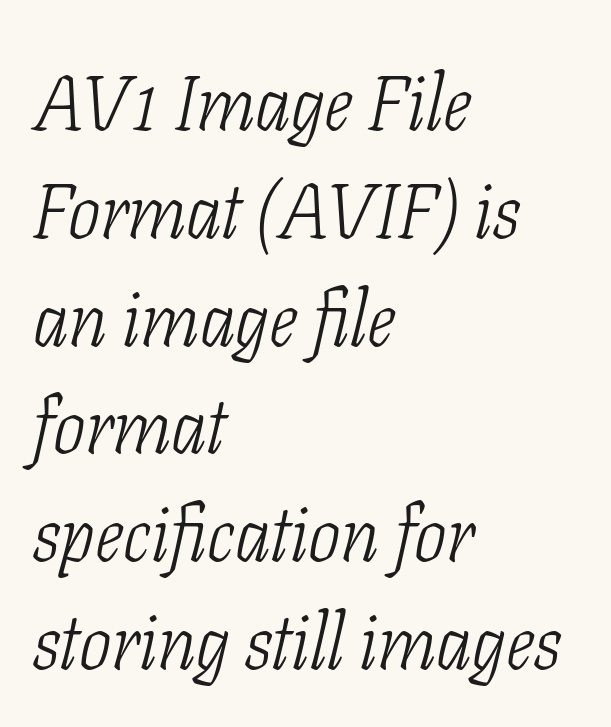
{"serif": "yes", "italic": "yes", "lean": "right", "slant_degrees": 11, "bold": "no", "weight": "light", "width": "condensed", "stroke_contrast": "low", "x_height": "medium", "monospaced": "no", "underline": "no", "align": "left", "line_spacing": "normal", "line_spacing_ratio": 1.4, "letter_spacing": "normal", "letter_spacing_em": 0.0, "glyph_px": 77}
